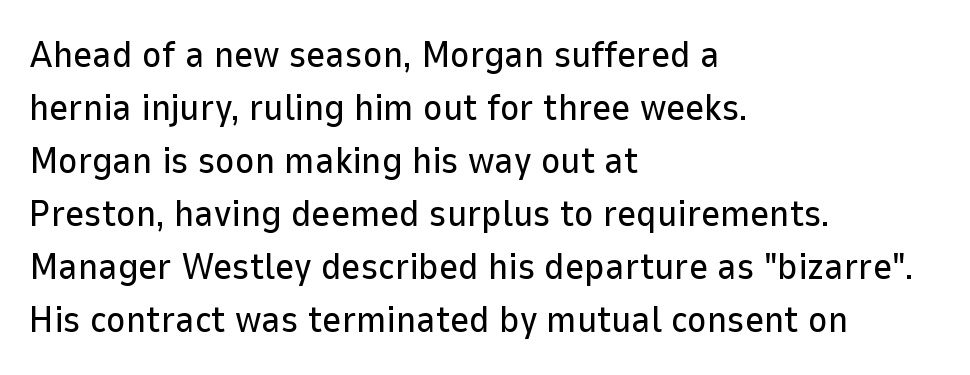
The image shows 37 px sans-serif type, upright; set left-aligned, normal line spacing (1.43x), normal letter spacing, not underlined; low stroke contrast and a medium x-height.
